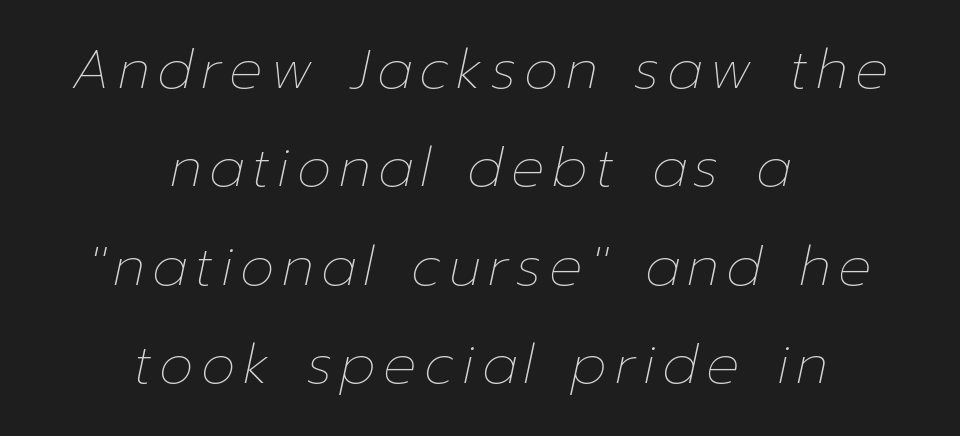
The image shows 55 px thin type, italic (leaning right); set centered, line spacing 1.79x, not underlined; low stroke contrast and a medium x-height.
